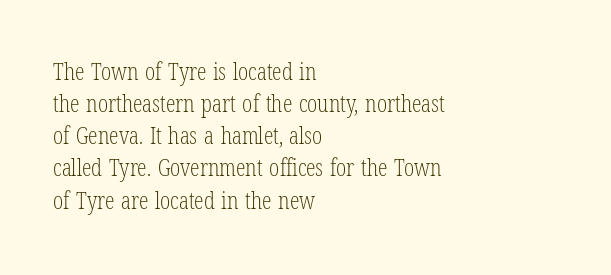
The image shows 24 px text type, upright; set left-aligned, normal line spacing (1.34x), normal letter spacing, not underlined.
